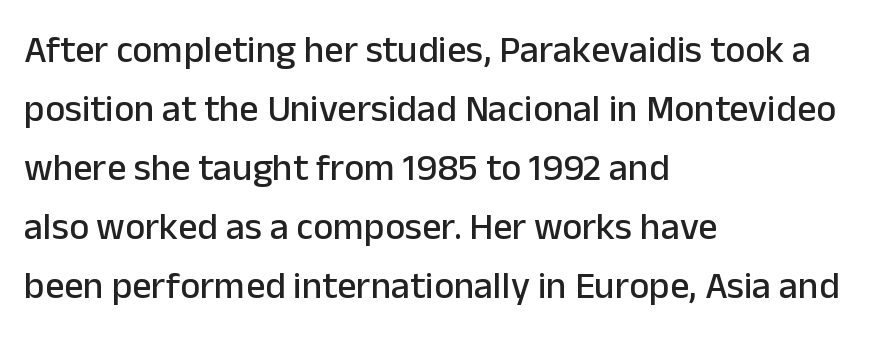
Posture: upright roman. Look at the tracking — it's just the regular setting, nothing added. A typesetter would call this leading conventional body-copy spacing. The passage shown is typed in a proportional face where columns would drift.
